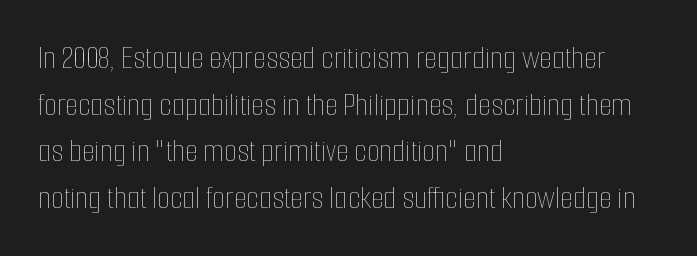
{"italic": "no", "bold": "no", "weight": "thin", "width": "condensed", "stroke_contrast": "low", "x_height": "medium", "monospaced": "no", "underline": "no", "align": "left", "line_spacing": "normal", "line_spacing_ratio": 1.41, "letter_spacing": "normal", "letter_spacing_em": 0.0, "glyph_px": 33}
